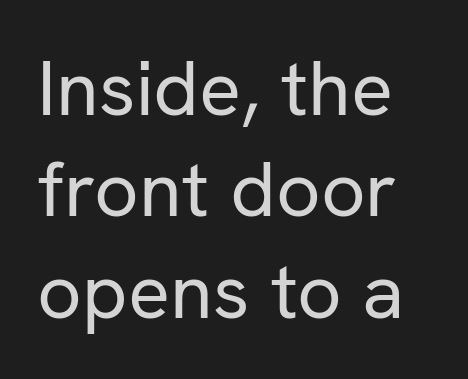
Q: Is the text bold? A: No.
Q: Is the text italic (slanted)? A: No, it is upright.
Q: Is the typeface a serif or a sans-serif typeface? A: Sans-serif.
Q: Is the text underlined? A: No.
Q: Is the spacing between letters normal or unusually wide? A: Normal.
Q: Is the spacing between lines tight, normal or loose? A: Normal.
Q: Width (condensed, normal, or wide)? A: Normal.
Q: Stroke contrast? A: Low.
Q: x-height? A: Medium.
Q: Monospaced? A: No.
